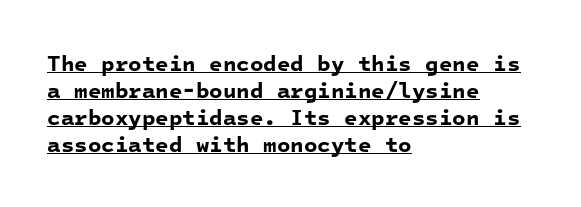
The image shows 22 px bold type; set left-aligned, line spacing 1.23x, normal letter spacing, underlined.
